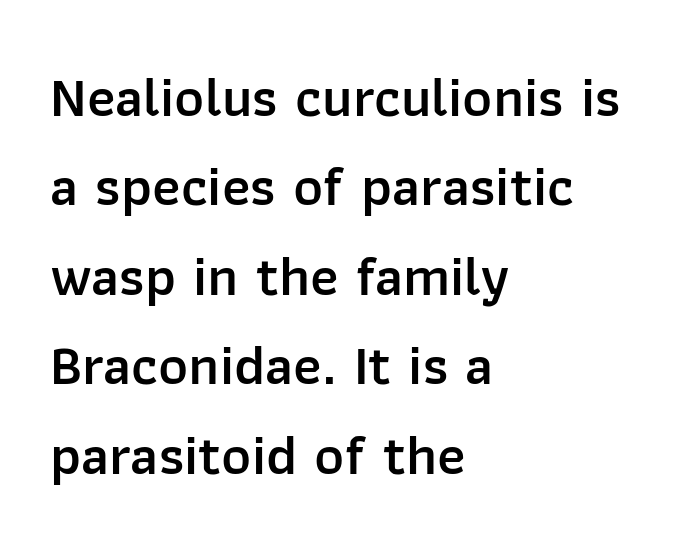
{"serif": "no", "italic": "no", "bold": "semi", "weight": "semibold", "width": "normal", "stroke_contrast": "low", "x_height": "medium", "monospaced": "no", "underline": "no", "align": "left", "line_spacing": "normal", "line_spacing_ratio": 1.57, "letter_spacing": "normal", "letter_spacing_em": 0.0, "glyph_px": 57}
